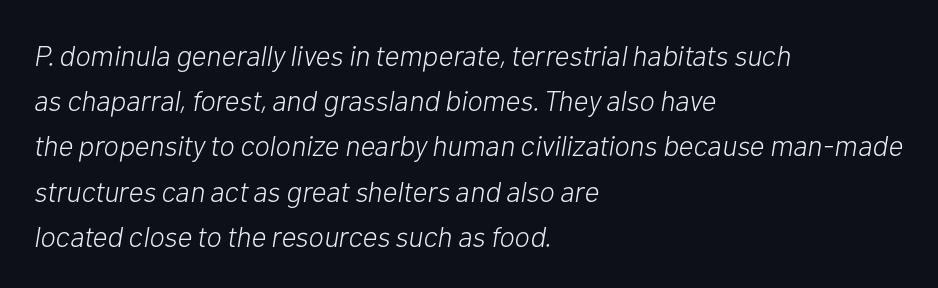
The letters are slanted; this is an italic face. The font is comparable to plain body text, perhaps lighter. Observe the ordinary spacing: letters are neighbours, not strangers. The designer left line spacing at the default. This sample has the flowing, uneven cadence of proportional lettering. Line beginnings align vertically; line endings do not.
